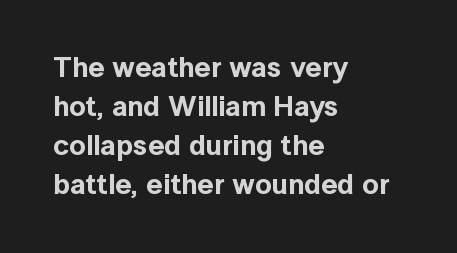
Letter spacing: default. The characters display no serif detailing; their extremities are plain. Notice how the stems are strictly vertical — no italics here. Each row of text sits above clean, open space. Line beginnings align vertically; line endings do not. Compared with typical paragraphs, the rows here are spaced about the same.
